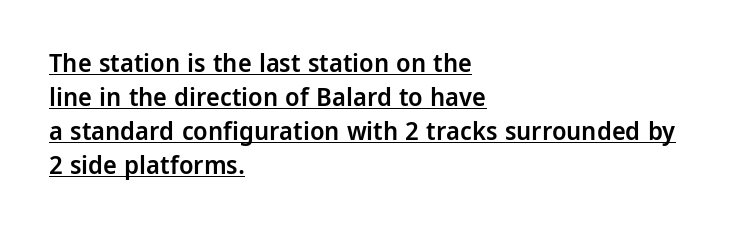
The axis of the letterforms is exactly vertical. Underlined type. The face used here is rendered with its standard letterfit. Reading down the column, the eye jumps a familiar distance to each next line. The lines in this sample share a left origin and differ only in where they stop.
